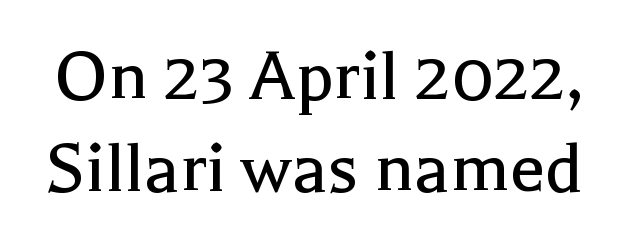
Q: Is the text bold? A: No.
Q: Is the text italic (slanted)? A: No, it is upright.
Q: Is the typeface a serif or a sans-serif typeface? A: Serif.
Q: Is the text underlined? A: No.
Q: Is the spacing between letters normal or unusually wide? A: Normal.
Q: Width (condensed, normal, or wide)? A: Normal.
Q: x-height? A: Medium.
Q: Monospaced? A: No.
